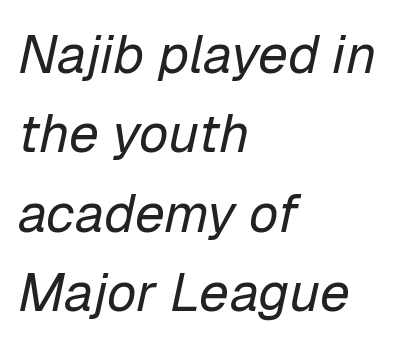
{"italic": "yes", "lean": "right", "slant_degrees": 12, "bold": "no", "weight": "regular", "width": "normal", "stroke_contrast": "low", "x_height": "medium", "monospaced": "no", "underline": "no", "align": "left", "line_spacing": "normal", "line_spacing_ratio": 1.47, "letter_spacing": "normal", "letter_spacing_em": 0.0, "glyph_px": 54}
